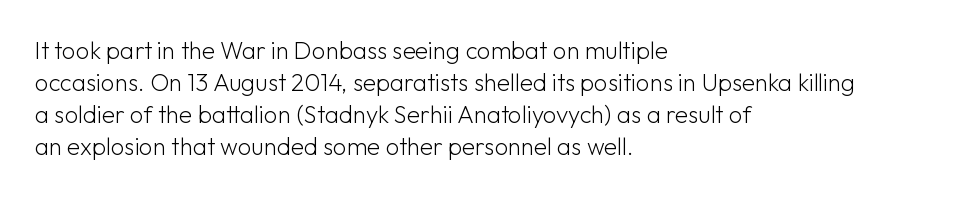
The image shows 24 px text type, upright; set left-aligned, normal line spacing (1.33x), normal letter spacing, not underlined.
